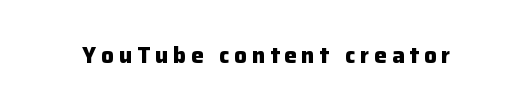
The passage shown has open, widely tracked lettering throughout. A clean baseline with only descenders dipping below it. The sample has been set heavy, in full bold. Posture: straight, roman, zero tilt.
